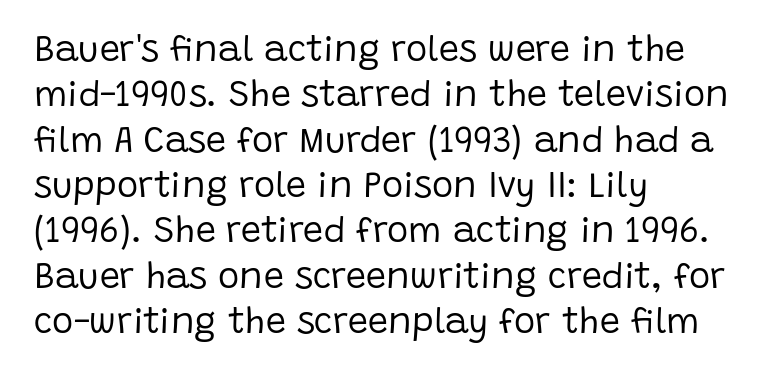
{"serif": "no", "italic": "no", "bold": "no", "weight": "regular", "width": "normal", "stroke_contrast": "low", "x_height": "large", "monospaced": "no", "underline": "no", "align": "left", "line_spacing": "normal", "line_spacing_ratio": 1.26, "letter_spacing": "normal", "letter_spacing_em": 0.0, "glyph_px": 36}
